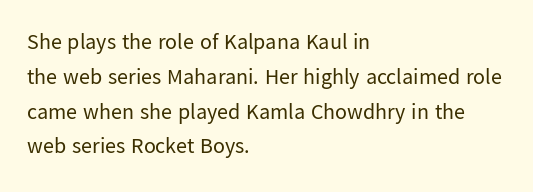
Q: Is the text bold? A: No.
Q: Is the text italic (slanted)? A: No, it is upright.
Q: Is the text underlined? A: No.
Q: How is the paragraph aligned? A: Left-aligned.
Q: Is the spacing between letters normal or unusually wide? A: Normal.
Q: Is the spacing between lines tight, normal or loose? A: Normal.
